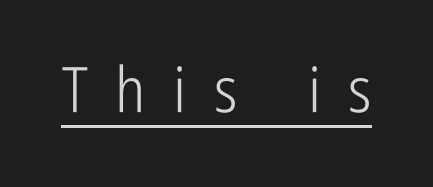
Q: Is the text bold? A: No.
Q: Is the text italic (slanted)? A: No, it is upright.
Q: Is the typeface a serif or a sans-serif typeface? A: Sans-serif.
Q: Is the text underlined? A: Yes.
Q: Is the spacing between letters normal or unusually wide? A: Unusually wide.
Q: Width (condensed, normal, or wide)? A: Condensed.
Q: Stroke contrast? A: Low.
Q: x-height? A: Medium.
Q: Monospaced? A: No.
